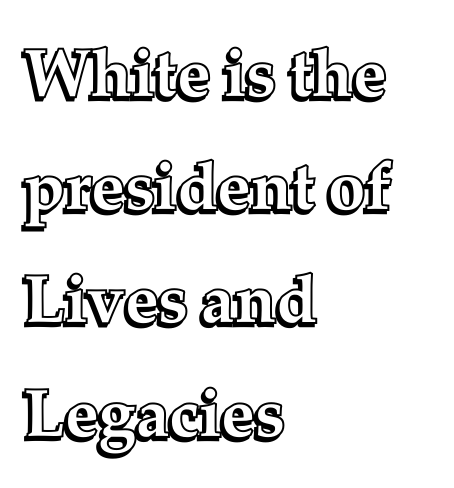
Q: Is the text italic (slanted)? A: No, it is upright.
Q: Is the text underlined? A: No.
Q: How is the paragraph aligned? A: Left-aligned.
Q: Is the spacing between letters normal or unusually wide? A: Normal.
Q: Is the spacing between lines tight, normal or loose? A: Normal.
Q: Width (condensed, normal, or wide)? A: Normal.
Q: x-height? A: Medium.
Q: Monospaced? A: No.
